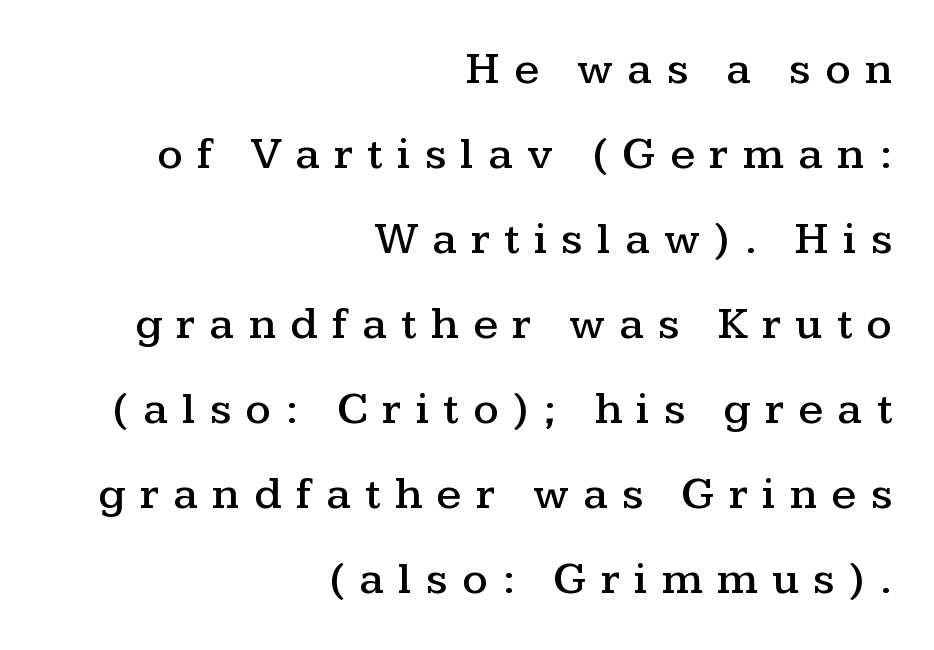
The image shows 45 px wide serif type, upright; set right-aligned, line spacing 1.89x, unusually wide letter spacing (+0.32 em), not underlined; medium stroke contrast and a medium x-height.
